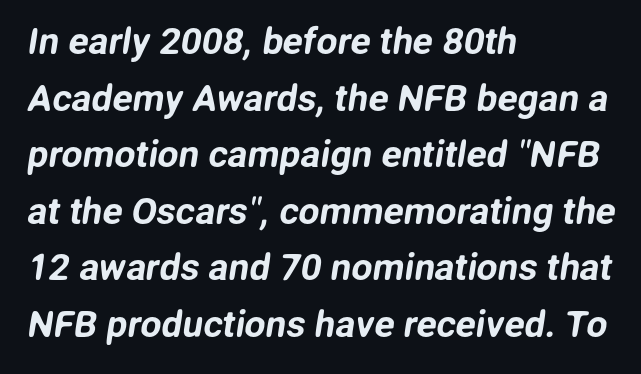
Q: Is the typeface a serif or a sans-serif typeface? A: Sans-serif.
Q: Is the text underlined? A: No.
Q: How is the paragraph aligned? A: Left-aligned.
Q: Is the spacing between letters normal or unusually wide? A: Normal.
Q: Is the spacing between lines tight, normal or loose? A: Normal.
Q: Width (condensed, normal, or wide)? A: Normal.
Q: Stroke contrast? A: Low.
Q: x-height? A: Medium.
Q: Monospaced? A: No.
